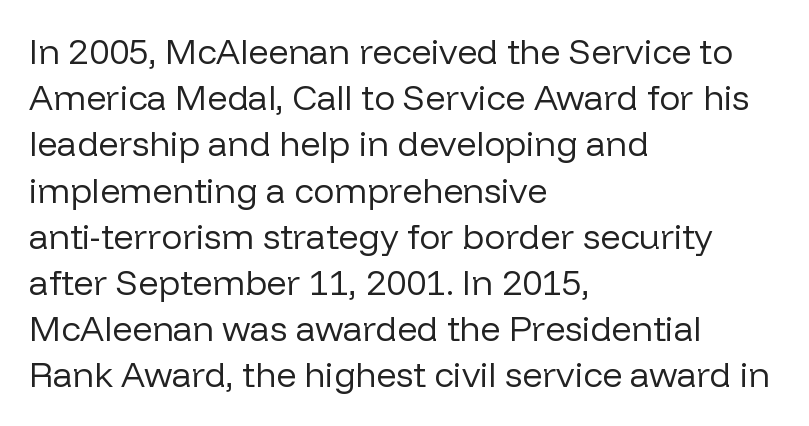
{"serif": "no", "italic": "no", "bold": "no", "weight": "regular", "width": "normal", "stroke_contrast": "low", "x_height": "medium", "monospaced": "no", "underline": "no", "align": "left", "line_spacing": "normal", "line_spacing_ratio": 1.32, "letter_spacing": "normal", "letter_spacing_em": 0.0, "glyph_px": 35}
